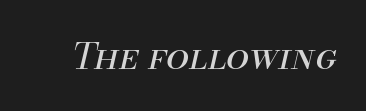
Q: Is the text bold? A: No.
Q: Is the text italic (slanted)? A: Yes, it leans right by about 13 degrees.
Q: Is the text underlined? A: No.
Q: Is the spacing between letters normal or unusually wide? A: Normal.
Q: Width (condensed, normal, or wide)? A: Normal.
Q: Stroke contrast? A: Medium.
Q: x-height? A: Small.
Q: Monospaced? A: No.
